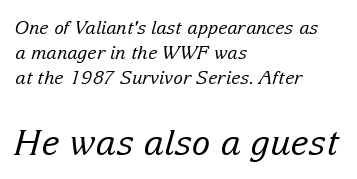
Q: Is the text bold? A: No.
Q: Is the text italic (slanted)? A: Yes, it leans right by about 15 degrees.
Q: Is the typeface a serif or a sans-serif typeface? A: Serif.
Q: Is the text underlined? A: No.
Q: How is the paragraph aligned? A: Left-aligned.
Q: Is the spacing between letters normal or unusually wide? A: Normal.
Q: Is the spacing between lines tight, normal or loose? A: Normal.
Q: Which block of text is set in a larger size, the first (top) or the second (bottom)? A: The second (bottom) one.
Q: Width (condensed, normal, or wide)? A: Normal.
Q: Stroke contrast? A: Low.
Q: x-height? A: Medium.
Q: Monospaced? A: No.
